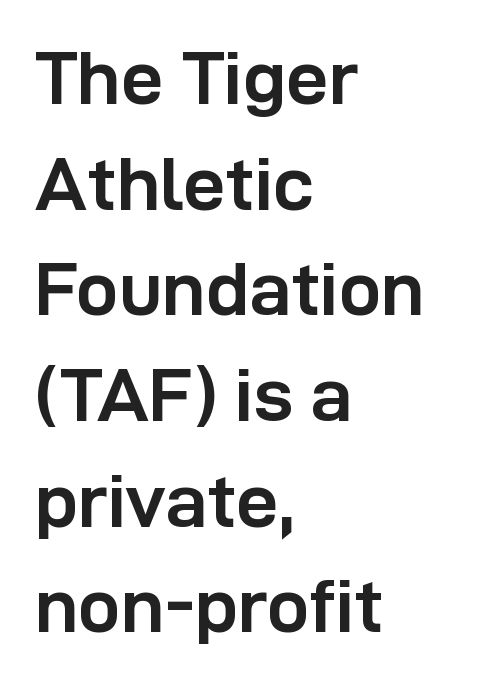
Chunky letters — that's bold for sure. This is sans-serif lettering, the kind often seen on screens and signage. Compared with typical body copy, the letter spacing here is the same. This sample is left-justified, so line endings fall wherever the words run out. Character widths vary here, with narrow letters taking less room than wide ones. Reading down the column, the eye jumps a familiar distance to each next line.
